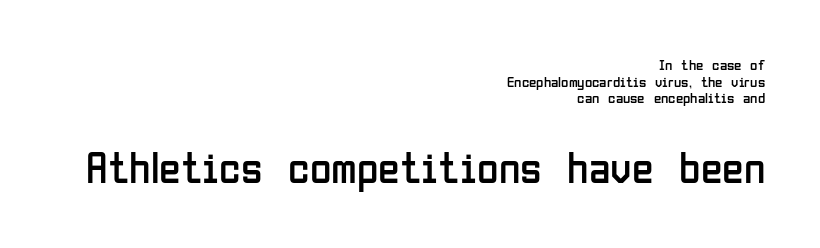
The image shows 44 px regular-weight, condensed sans-serif type, upright; set right-aligned, tight line spacing (1.11x), normal letter spacing, not underlined; the second (bottom) block is 2.93x larger; low stroke contrast and a medium x-height.
